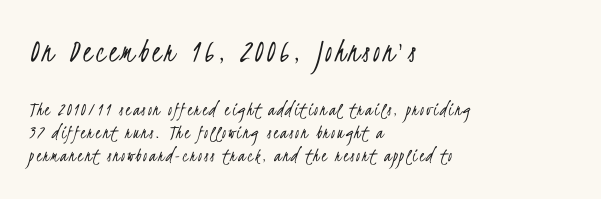
The image shows 35 px light, condensed sans-serif type; set left-aligned, tight line spacing (1.15x), not underlined; the first (top) block is 1.75x larger; low stroke contrast and a small x-height.
